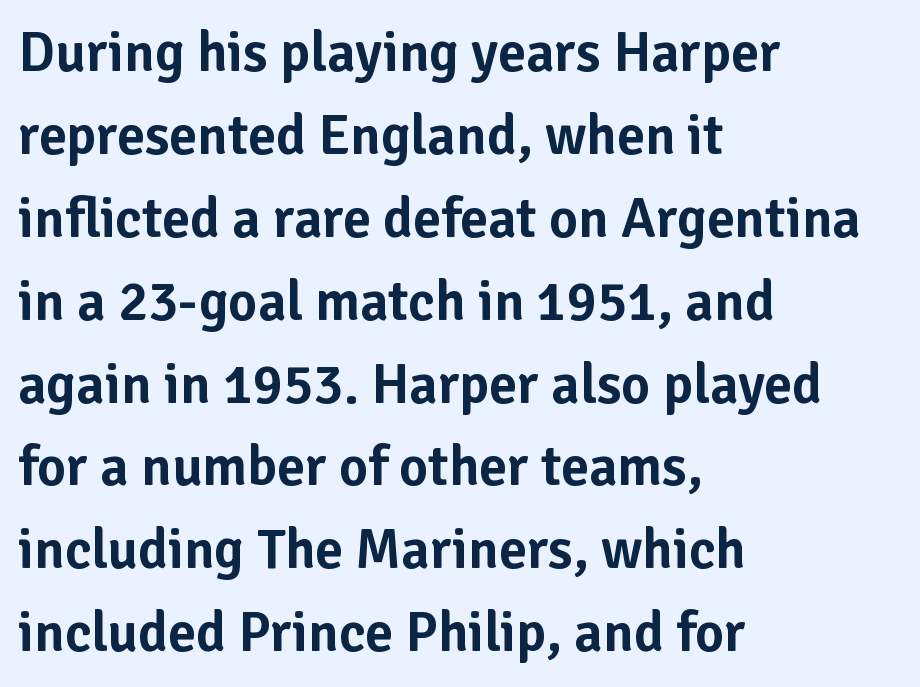
The baseline area is clear. Standard letterfit; no display-style spreading of the glyphs. In terms of letterform style, serifs are entirely absent. The line-height multiplier appears to be the usual default. Italic: no, the glyphs are upright roman.
